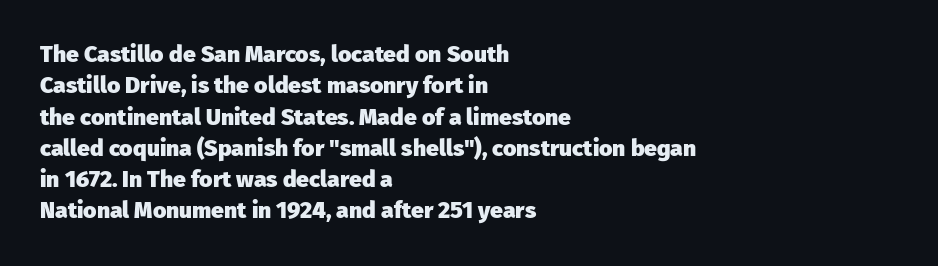
{"italic": "no", "bold": "yes", "underline": "no", "align": "left", "line_spacing": "normal", "line_spacing_ratio": 1.36, "letter_spacing": "normal", "letter_spacing_em": 0.0, "glyph_px": 23}
